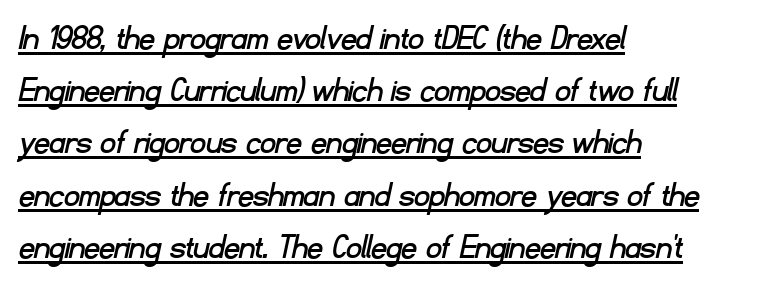
Q: Is the typeface a serif or a sans-serif typeface? A: Sans-serif.
Q: Is the text underlined? A: Yes.
Q: How is the paragraph aligned? A: Left-aligned.
Q: Is the spacing between letters normal or unusually wide? A: Normal.
Q: Is the spacing between lines tight, normal or loose? A: Normal.
Q: Width (condensed, normal, or wide)? A: Normal.
Q: Stroke contrast? A: Low.
Q: x-height? A: Small.
Q: Monospaced? A: No.
